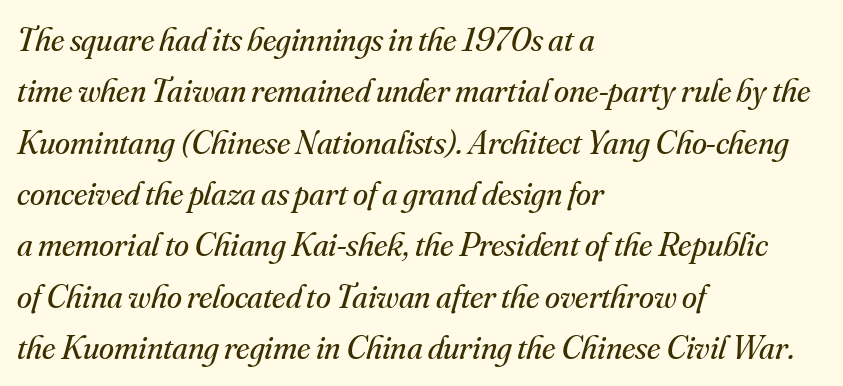
A light-to-regular cut is what we see here. Reading down the block, your eye returns to a fixed left position each line. Underlining? Definitely not there. Between one letter and the next there's only the usual sliver of space. Character widths vary here, with narrow letters taking less room than wide ones. Evenly set lines give the paragraph a standard silhouette.
